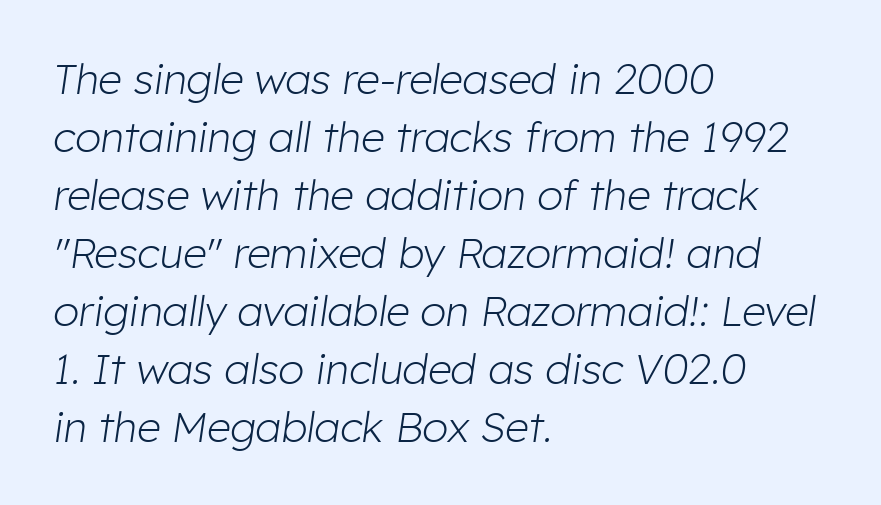
Caption: multi-line text, flush left, ragged right. Summary of weight: not heavy and not bold. What stands out about the letter spacing? Nothing — it is the standard amount. Reading down the column, the eye jumps a familiar distance to each next line. Here the designer chose a conventional face with non-uniform glyph widths.
